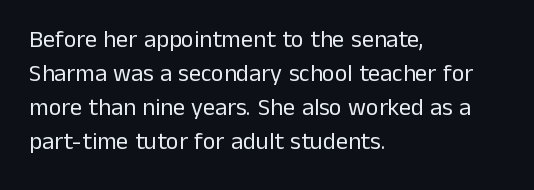
The image shows 24 px text type, upright; set left-aligned, normal line spacing (1.42x), normal letter spacing, not underlined.
